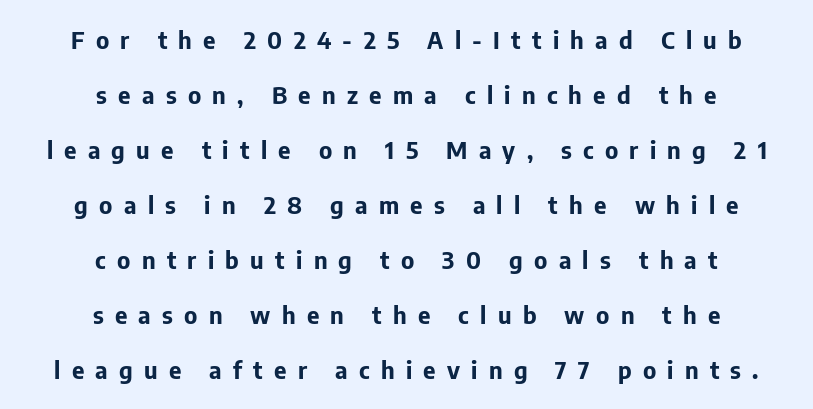
Descenders are the only things crossing below the line. How would I describe the line gaps? Wide and relaxed. Layout note: lines centered. Posture: upright roman. Typesetter's note: full bold, strokes at maximum text heaviness.
